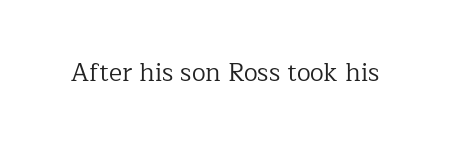
The rendering keeps characters at their native spacing. The font sits on the lighter half of the weight spectrum, regular included. Quick note: underline off. Is there any slant? The stems are plumb.
